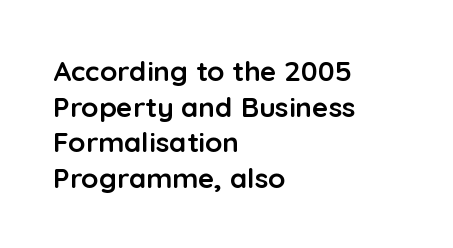
{"serif": "no", "italic": "no", "bold": "yes", "weight": "semibold", "width": "normal", "stroke_contrast": "low", "x_height": "medium", "monospaced": "no", "underline": "no", "align": "left", "line_spacing": "normal", "line_spacing_ratio": 1.27, "letter_spacing": "normal", "letter_spacing_em": 0.0, "glyph_px": 28}
